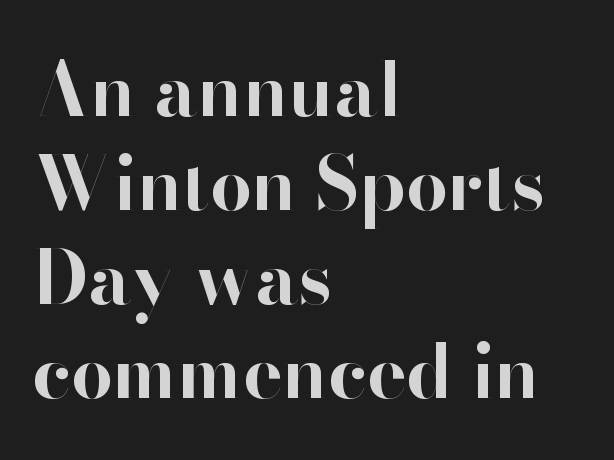
Q: Is the text bold? A: Yes.
Q: Is the text italic (slanted)? A: No, it is upright.
Q: Is the typeface a serif or a sans-serif typeface? A: Sans-serif.
Q: Is the text underlined? A: No.
Q: How is the paragraph aligned? A: Left-aligned.
Q: Is the spacing between letters normal or unusually wide? A: Normal.
Q: Is the spacing between lines tight, normal or loose? A: Normal.
Q: Width (condensed, normal, or wide)? A: Normal.
Q: Stroke contrast? A: High.
Q: x-height? A: Small.
Q: Monospaced? A: No.
